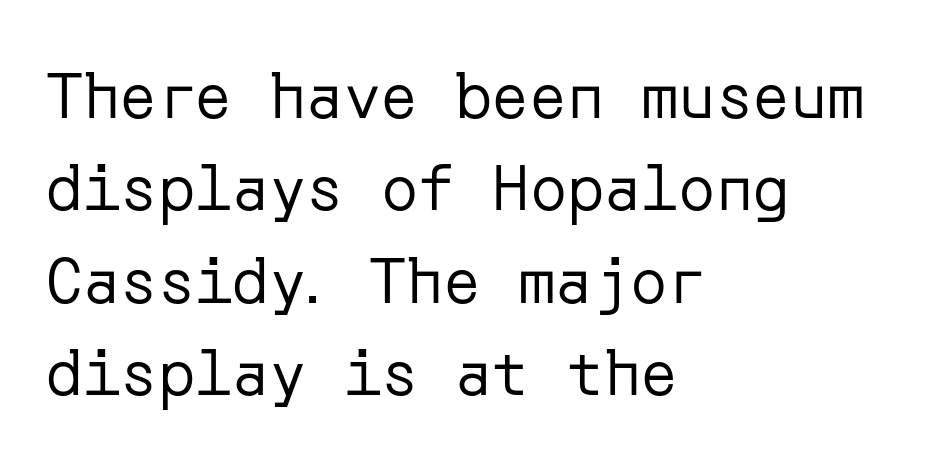
The image shows 62 px regular-weight sans-serif type, upright; set left-aligned, normal line spacing (1.49x), normal letter spacing, not underlined; low stroke contrast and a medium x-height.
